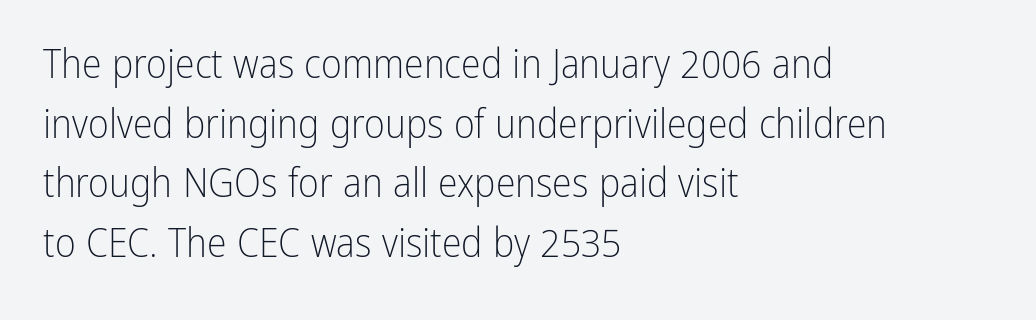
Q: Is the text bold? A: No.
Q: Is the text italic (slanted)? A: No, it is upright.
Q: Is the typeface a serif or a sans-serif typeface? A: Sans-serif.
Q: Is the text underlined? A: No.
Q: How is the paragraph aligned? A: Left-aligned.
Q: Is the spacing between letters normal or unusually wide? A: Normal.
Q: Is the spacing between lines tight, normal or loose? A: Normal.
Q: Width (condensed, normal, or wide)? A: Condensed.
Q: Stroke contrast? A: Low.
Q: x-height? A: Medium.
Q: Monospaced? A: No.
